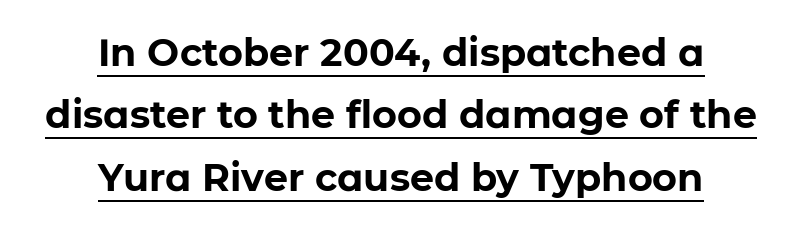
{"serif": "no", "italic": "no", "bold": "yes", "weight": "bold", "width": "normal", "stroke_contrast": "low", "x_height": "medium", "monospaced": "no", "underline": "yes", "align": "center", "line_spacing": "normal", "line_spacing_ratio": 1.64, "letter_spacing": "normal", "letter_spacing_em": 0.0, "glyph_px": 38}
